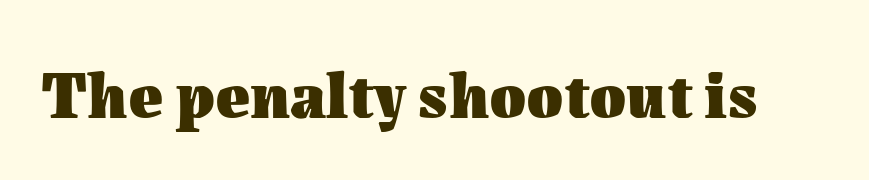
The image shows 66 px heavy type, upright; set normal letter spacing, not underlined; medium stroke contrast and a medium x-height.
